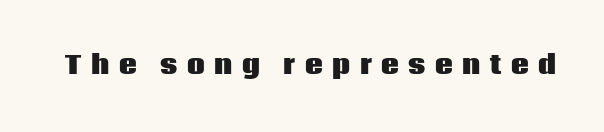
Q: Is the text bold? A: Yes.
Q: Is the text italic (slanted)? A: No, it is upright.
Q: Is the text underlined? A: No.
Q: Is the spacing between letters normal or unusually wide? A: Unusually wide.
